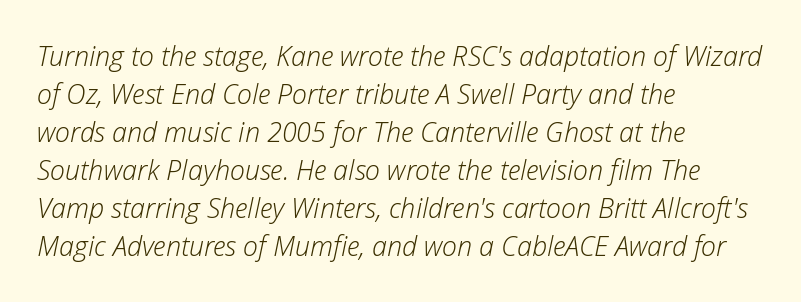
The image shows 27 px text type, italic (leaning right); set left-aligned, normal line spacing (1.41x), normal letter spacing, not underlined.
